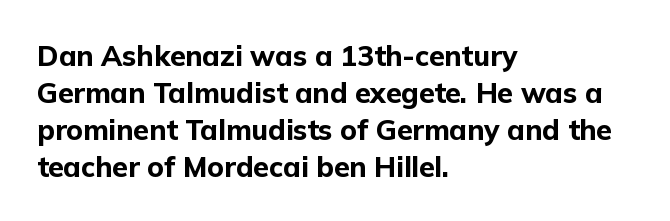
{"serif": "no", "italic": "no", "bold": "yes", "weight": "bold", "width": "normal", "stroke_contrast": "low", "x_height": "medium", "monospaced": "no", "underline": "no", "align": "left", "line_spacing": "normal", "line_spacing_ratio": 1.32, "letter_spacing": "normal", "letter_spacing_em": 0.0, "glyph_px": 28}
